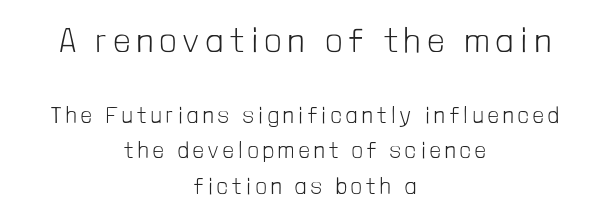
Q: Is the text bold? A: No.
Q: Is the text italic (slanted)? A: No, it is upright.
Q: Is the typeface a serif or a sans-serif typeface? A: Sans-serif.
Q: Is the text underlined? A: No.
Q: How is the paragraph aligned? A: Centered.
Q: Is the spacing between letters normal or unusually wide? A: Unusually wide.
Q: Is the spacing between lines tight, normal or loose? A: Normal.
Q: Which block of text is set in a larger size, the first (top) or the second (bottom)? A: The first (top) one.
Q: Width (condensed, normal, or wide)? A: Condensed.
Q: Stroke contrast? A: Low.
Q: x-height? A: Medium.
Q: Monospaced? A: No.
